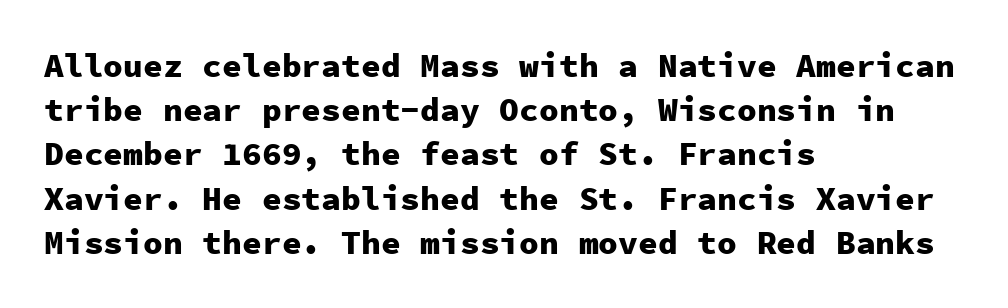
Q: Is the text bold? A: Yes.
Q: Is the text italic (slanted)? A: No, it is upright.
Q: Is the typeface a serif or a sans-serif typeface? A: Sans-serif.
Q: Is the text underlined? A: No.
Q: How is the paragraph aligned? A: Left-aligned.
Q: Is the spacing between letters normal or unusually wide? A: Normal.
Q: Is the spacing between lines tight, normal or loose? A: Normal.
Q: Width (condensed, normal, or wide)? A: Normal.
Q: Stroke contrast? A: Low.
Q: x-height? A: Medium.
Q: Monospaced? A: Yes.
